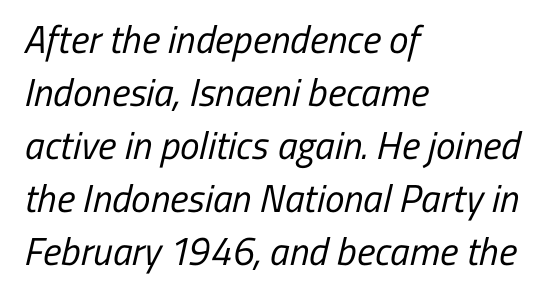
Q: Is the text bold? A: No.
Q: Is the typeface a serif or a sans-serif typeface? A: Sans-serif.
Q: Is the text underlined? A: No.
Q: How is the paragraph aligned? A: Left-aligned.
Q: Is the spacing between letters normal or unusually wide? A: Normal.
Q: Is the spacing between lines tight, normal or loose? A: Normal.
Q: Width (condensed, normal, or wide)? A: Condensed.
Q: Stroke contrast? A: Low.
Q: x-height? A: Medium.
Q: Monospaced? A: No.
